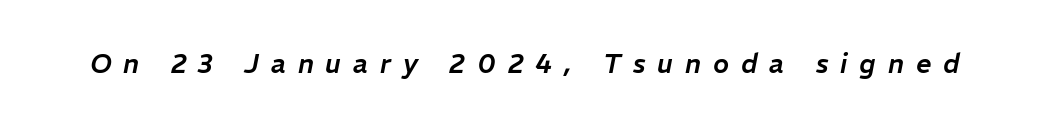
Style check: oblique. The gap between lines stays unmarked. Here the glyphs are tracked loosely, breaking word shapes into spaced letters.
